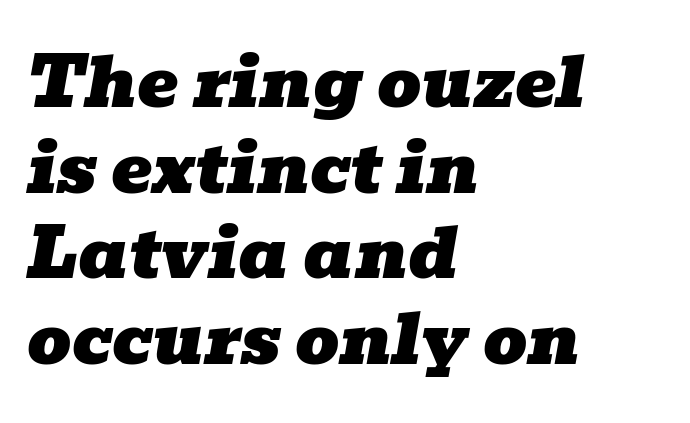
{"serif": "yes", "italic": "yes", "lean": "right", "slant_degrees": 10, "width": "wide", "stroke_contrast": "low", "x_height": "medium", "monospaced": "no", "underline": "no", "align": "left", "line_spacing_ratio": 1.24, "letter_spacing": "normal", "letter_spacing_em": 0.0, "glyph_px": 69}
